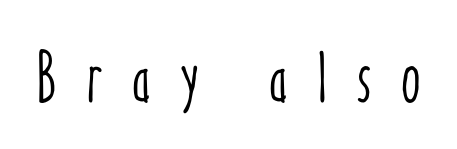
The passage shown is typed in a proportional face where columns would drift. Glance below the letters and you will spot only blank space. Compared with typical body copy, the letter spacing here is much looser. Upright lettering throughout.
